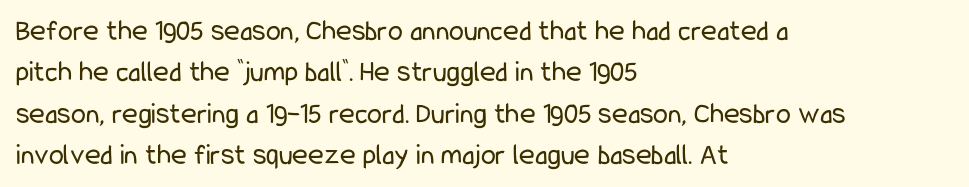
A typesetter would call this proportional, since set widths differ per character. Regarding serifs, this sample does without them. Visually the block forms a straight wall on the left and a jagged coastline on the right. Each row of text sits above clean, open space.
